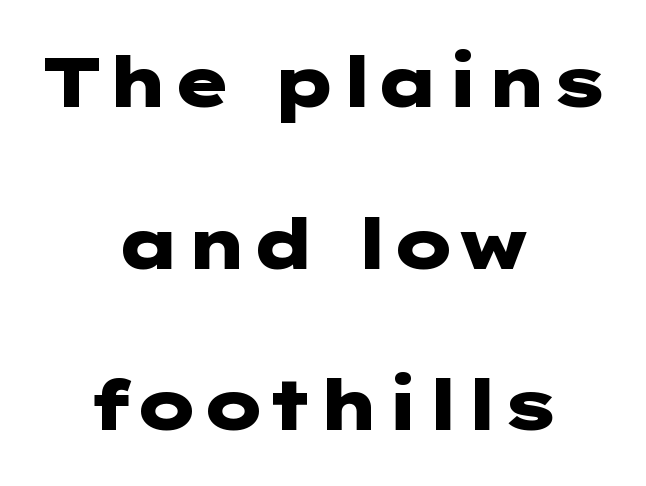
{"serif": "no", "italic": "no", "bold": "yes", "weight": "heavy", "width": "wide", "stroke_contrast": "low", "x_height": "medium", "underline": "no", "align": "center", "line_spacing": "loose", "line_spacing_ratio": 2.31, "letter_spacing": "normal", "letter_spacing_em": 0.0, "glyph_px": 70}
